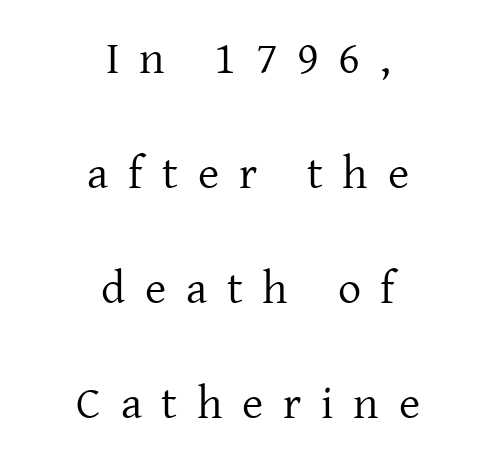
Each word looks stretched out because of the extra space between its letters. These lines stand farther apart than default settings would place them. You can tell from the footed stems that serif type was used. Type without underlining. The lettering stays uniformly vertical, giving the passage a roman look. Character widths vary here, with narrow letters taking less room than wide ones.
